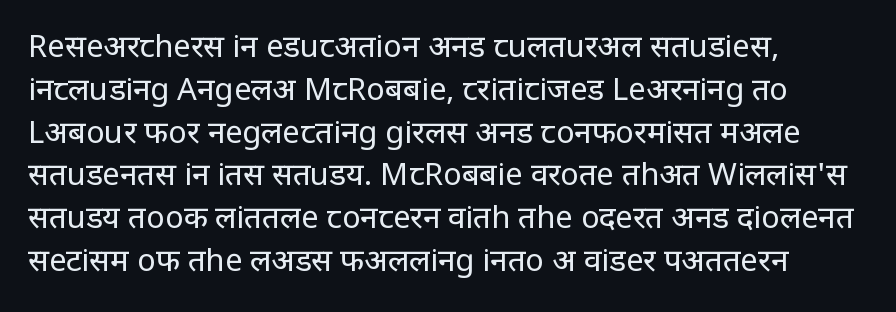
{"serif": "no", "italic": "no", "bold": "no", "weight": "regular", "width": "condensed", "stroke_contrast": "low", "x_height": "large", "monospaced": "no", "underline": "no", "align": "left", "line_spacing": "normal", "line_spacing_ratio": 1.38, "letter_spacing": "normal", "letter_spacing_em": 0.0, "glyph_px": 31}
